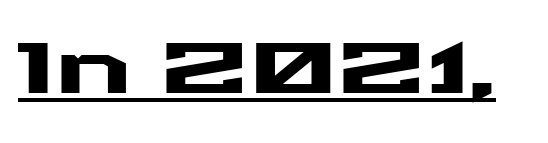
The type is set solid horizontally, with unmodified tracking. The specimen reads as upright at a glance. Spacing verdict: proportional, widths tailored to each character. This sample uses a sans-serif face.
